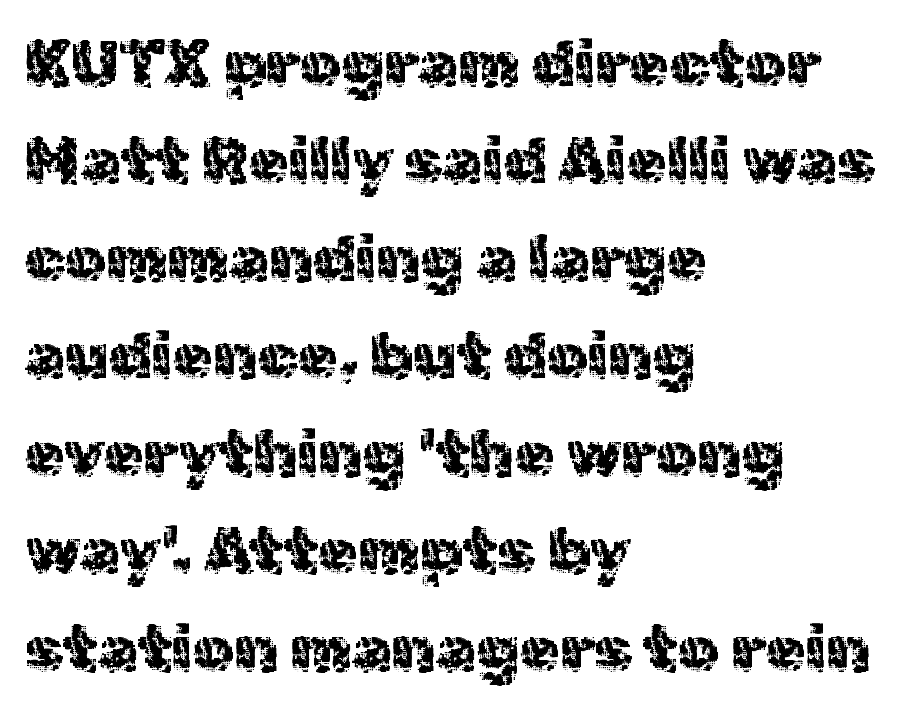
The image shows 65 px sans-serif type, upright; set left-aligned, normal line spacing (1.5x), normal letter spacing, not underlined; a medium x-height.
